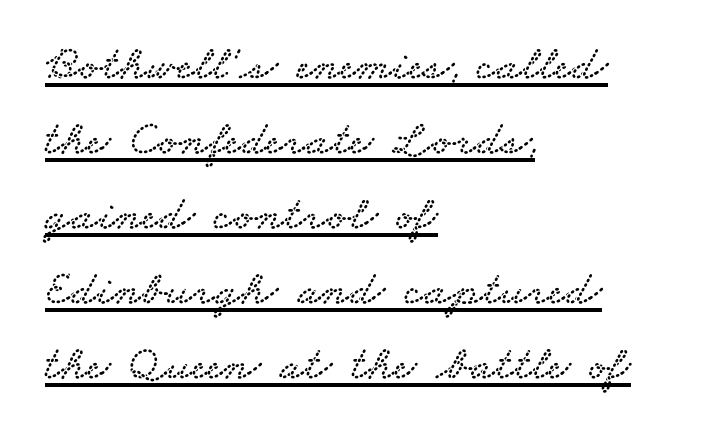
{"serif": "yes", "width": "wide", "stroke_contrast": "low", "x_height": "small", "monospaced": "no", "underline": "yes", "align": "left", "line_spacing": "normal", "line_spacing_ratio": 1.53, "letter_spacing": "normal", "letter_spacing_em": 0.0, "glyph_px": 49}
